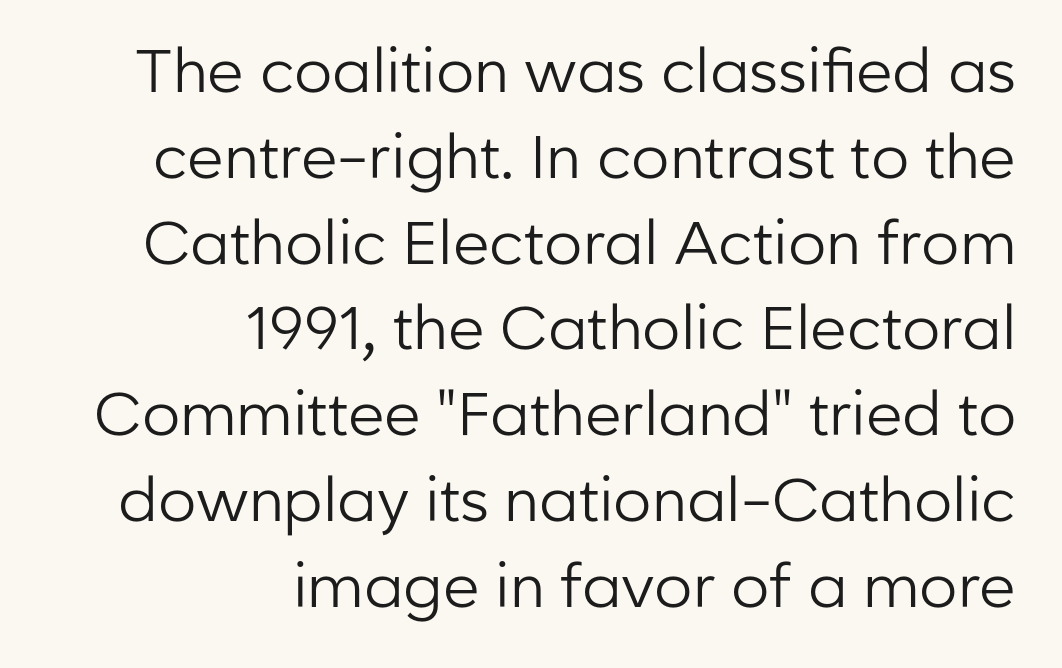
Q: Is the text bold? A: No.
Q: Is the text italic (slanted)? A: No, it is upright.
Q: Is the typeface a serif or a sans-serif typeface? A: Sans-serif.
Q: Is the text underlined? A: No.
Q: How is the paragraph aligned? A: Right-aligned.
Q: Is the spacing between letters normal or unusually wide? A: Normal.
Q: Is the spacing between lines tight, normal or loose? A: Normal.
Q: Width (condensed, normal, or wide)? A: Normal.
Q: Stroke contrast? A: Low.
Q: x-height? A: Medium.
Q: Monospaced? A: No.
